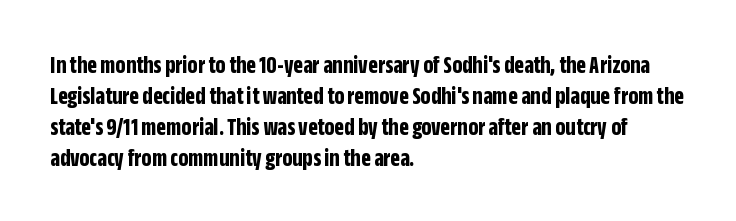
Q: Is the text bold? A: Yes.
Q: Is the text italic (slanted)? A: No, it is upright.
Q: Is the text underlined? A: No.
Q: How is the paragraph aligned? A: Left-aligned.
Q: Is the spacing between letters normal or unusually wide? A: Normal.
